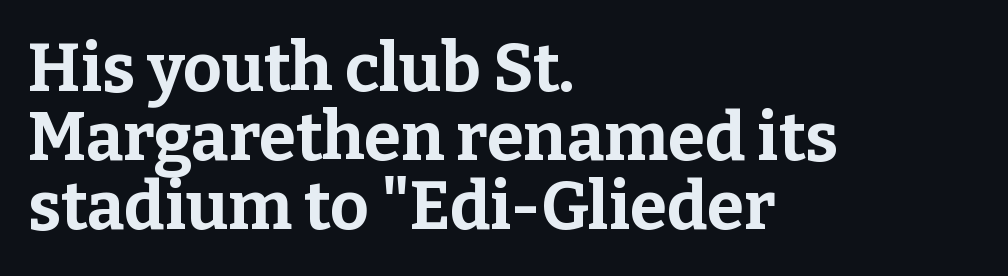
The image shows 67 px bold serif type, upright; set left-aligned, tight line spacing (1.03x), normal letter spacing, not underlined; low stroke contrast and a medium x-height.
